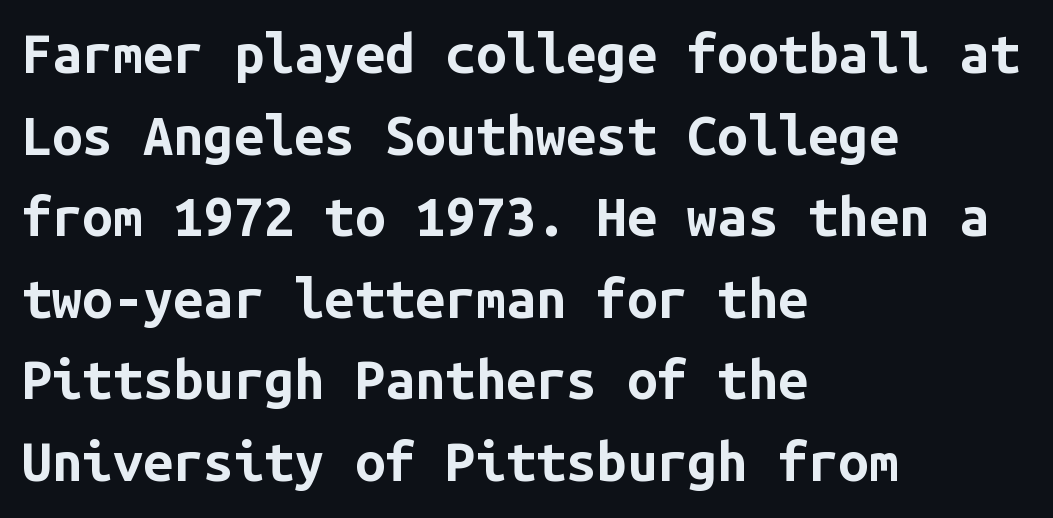
Q: Is the text bold? A: Yes.
Q: Is the text italic (slanted)? A: No, it is upright.
Q: Is the typeface a serif or a sans-serif typeface? A: Sans-serif.
Q: Is the text underlined? A: No.
Q: How is the paragraph aligned? A: Left-aligned.
Q: Is the spacing between letters normal or unusually wide? A: Normal.
Q: Is the spacing between lines tight, normal or loose? A: Normal.
Q: Width (condensed, normal, or wide)? A: Normal.
Q: Stroke contrast? A: Low.
Q: x-height? A: Medium.
Q: Monospaced? A: Yes.
